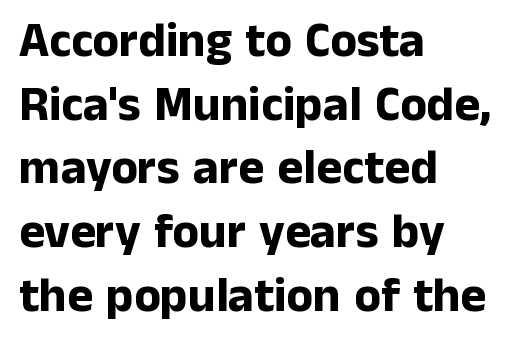
{"serif": "no", "italic": "no", "bold": "yes", "weight": "bold", "width": "normal", "stroke_contrast": "low", "x_height": "medium", "monospaced": "no", "underline": "no", "align": "left", "line_spacing": "normal", "line_spacing_ratio": 1.3, "letter_spacing": "normal", "letter_spacing_em": 0.0, "glyph_px": 49}
